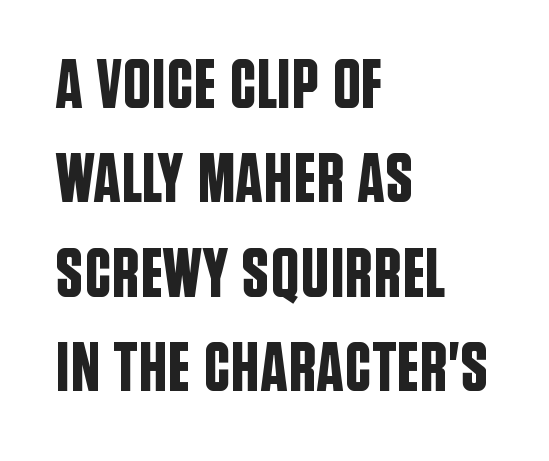
The image shows 70 px condensed sans-serif type, upright; set left-aligned, normal line spacing (1.35x), normal letter spacing, not underlined; low stroke contrast and a large x-height.
